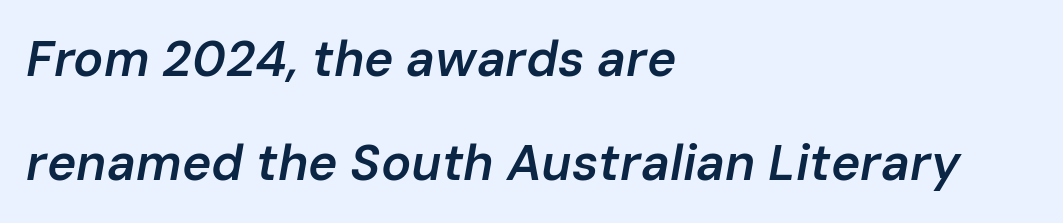
Compared with a centered layout, this one pins lines to the left instead. The glyphs have the mass of a demibold cut, below bold. Looking at the ascenders, they clearly lean. The gap between lines stays unmarked. These lines are rendered in a variable-pitch font.
